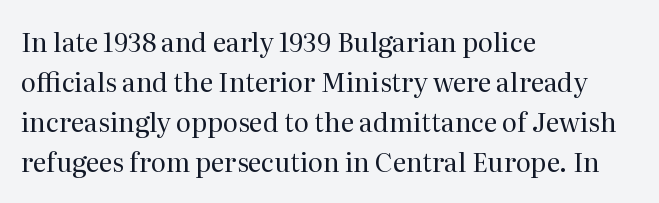
Descender tails drop into unmarked territory. Stroke mass is kept to a normal reading level or below. Default kerning and tracking; the words read as compact shapes. Teacher's note: observe the even left margin — that is flush-left alignment.
